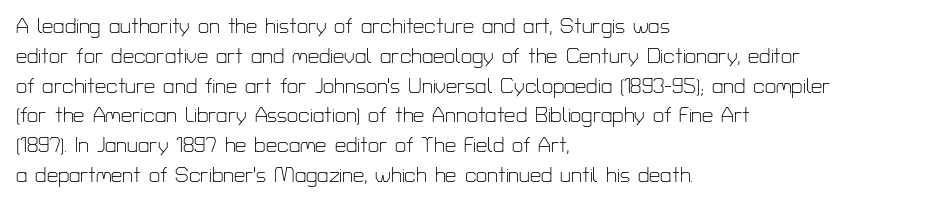
{"italic": "no", "bold": "no", "underline": "no", "align": "left", "line_spacing": "normal", "line_spacing_ratio": 1.49, "letter_spacing": "normal", "letter_spacing_em": 0.0, "glyph_px": 20}
